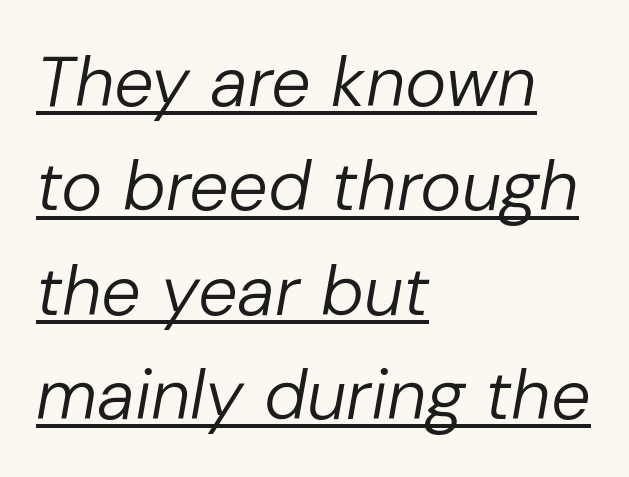
{"italic": "yes", "lean": "right", "slant_degrees": 10, "bold": "no", "weight": "regular", "width": "normal", "stroke_contrast": "low", "x_height": "medium", "monospaced": "no", "underline": "yes", "align": "left", "line_spacing": "normal", "line_spacing_ratio": 1.49, "letter_spacing": "normal", "letter_spacing_em": 0.0, "glyph_px": 70}
